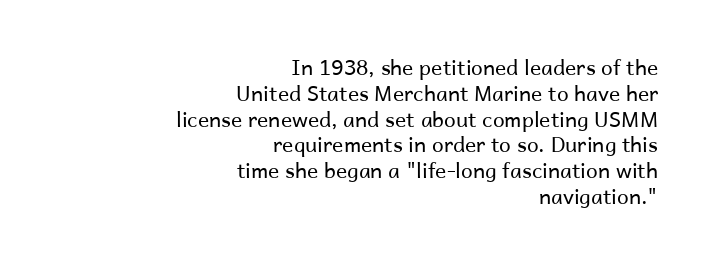
Q: Is the text bold? A: No.
Q: Is the text italic (slanted)? A: No, it is upright.
Q: Is the text underlined? A: No.
Q: How is the paragraph aligned? A: Right-aligned.
Q: Is the spacing between letters normal or unusually wide? A: Normal.
